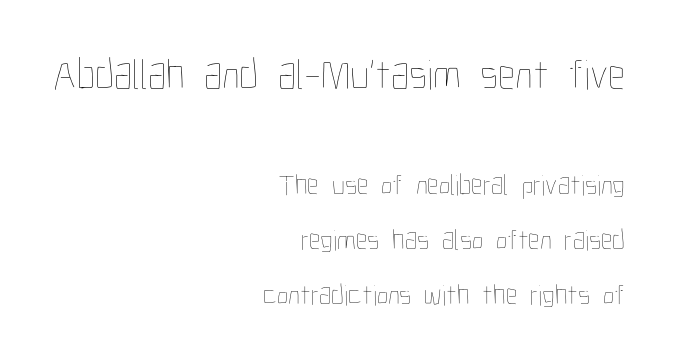
Q: Is the text bold? A: No.
Q: Is the text italic (slanted)? A: No, it is upright.
Q: Is the text underlined? A: No.
Q: How is the paragraph aligned? A: Right-aligned.
Q: Is the spacing between letters normal or unusually wide? A: Normal.
Q: Is the spacing between lines tight, normal or loose? A: Loose.
Q: Which block of text is set in a larger size, the first (top) or the second (bottom)? A: The first (top) one.
Q: Width (condensed, normal, or wide)? A: Condensed.
Q: Stroke contrast? A: Low.
Q: x-height? A: Medium.
Q: Monospaced? A: No.
